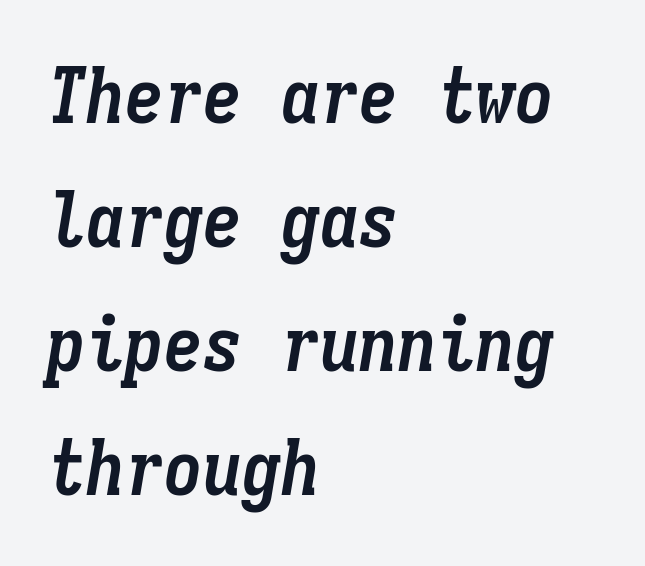
{"italic": "yes", "lean": "right", "slant_degrees": 9, "bold": "yes", "weight": "semibold", "width": "condensed", "stroke_contrast": "low", "x_height": "medium", "monospaced": "yes", "underline": "no", "align": "left", "line_spacing": "normal", "line_spacing_ratio": 1.59, "letter_spacing": "normal", "letter_spacing_em": 0.0, "glyph_px": 78}
